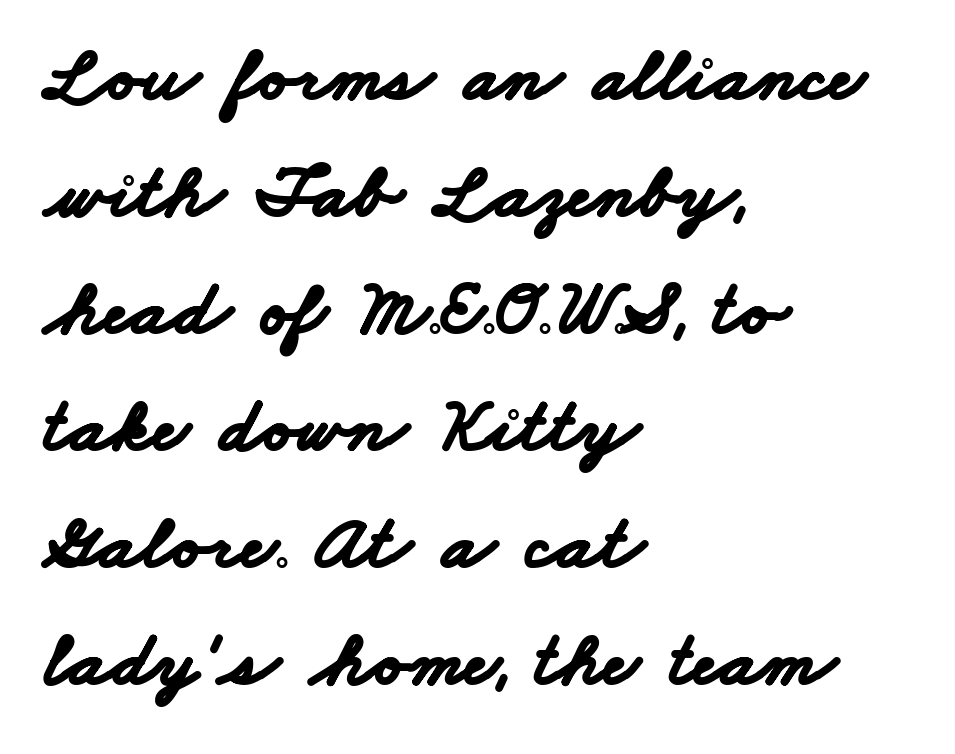
The image shows 78 px bold, wide sans-serif type; set left-aligned, normal line spacing (1.5x), normal letter spacing, not underlined; low stroke contrast and a small x-height.
